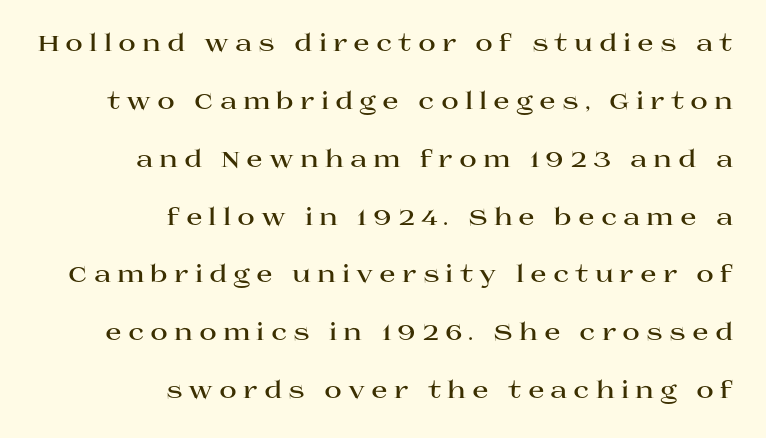
{"italic": "no", "bold": "yes", "underline": "no", "align": "right", "line_spacing": "loose", "line_spacing_ratio": 2.41, "letter_spacing": "wide", "letter_spacing_em": 0.25, "glyph_px": 24}
